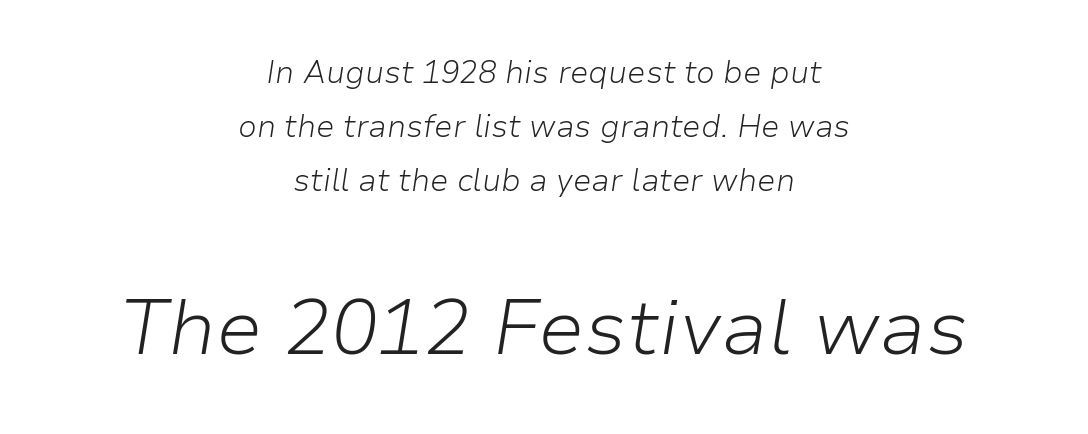
Q: Is the text bold? A: No.
Q: Is the text italic (slanted)? A: Yes, it leans right by about 9 degrees.
Q: Is the text underlined? A: No.
Q: How is the paragraph aligned? A: Centered.
Q: Is the spacing between letters normal or unusually wide? A: Normal.
Q: Which block of text is set in a larger size, the first (top) or the second (bottom)? A: The second (bottom) one.
Q: Width (condensed, normal, or wide)? A: Normal.
Q: Stroke contrast? A: Low.
Q: x-height? A: Medium.
Q: Monospaced? A: No.
